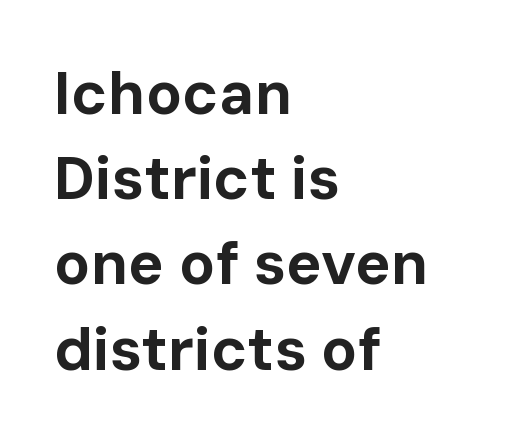
The typeface chosen for these lines omits serifs. This sample uses an upright cut, with every glyph sitting square on the baseline. A classic flush-left, rag-right setting is used for this passage. Every letter is thick-stroked: bold, no question. Underlining? Definitely not there. Is there much room between lines? A standard amount, neither cramped nor airy.
